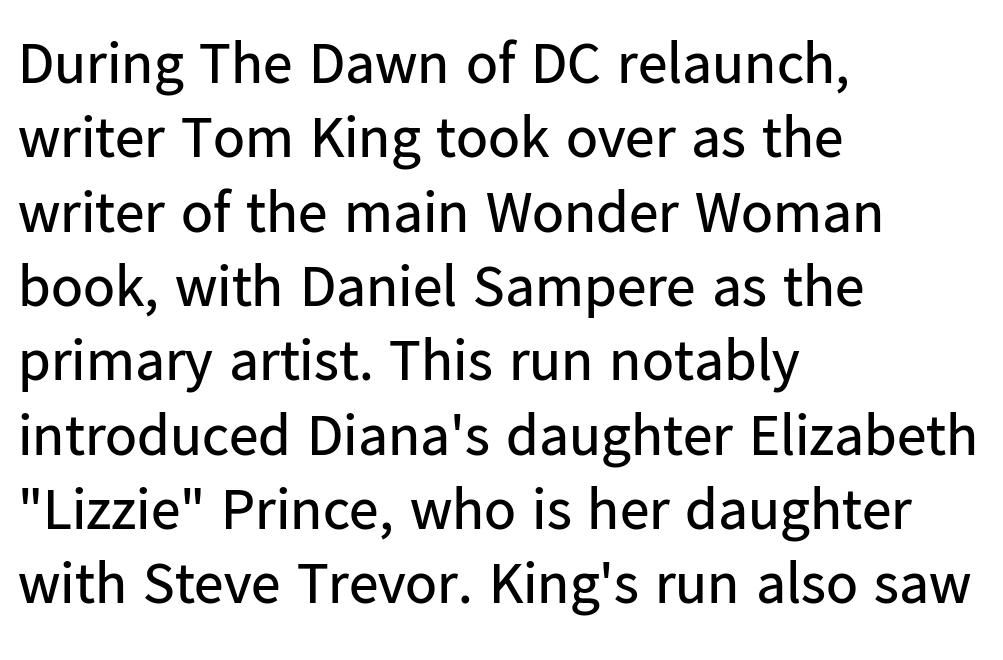
{"serif": "no", "italic": "no", "bold": "no", "weight": "regular", "width": "normal", "stroke_contrast": "low", "x_height": "medium", "monospaced": "no", "underline": "no", "align": "left", "line_spacing": "normal", "line_spacing_ratio": 1.26, "letter_spacing": "normal", "letter_spacing_em": 0.0, "glyph_px": 59}
